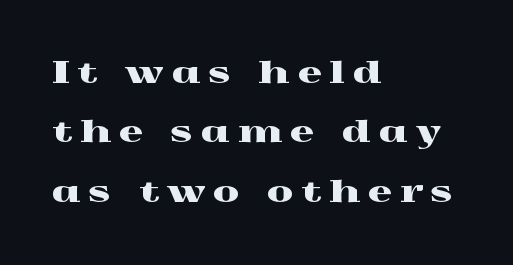
Compared with typical paragraphs, the rows here are farther apart. Italic: no, the glyphs are upright roman. Small tapered or slab feet sit at the stroke ends, so this counts as serif. The passage shown is not underscored anywhere.
